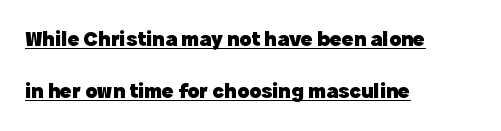
{"italic": "no", "bold": "yes", "underline": "yes", "align": "left", "line_spacing": "loose", "line_spacing_ratio": 2.38, "letter_spacing": "normal", "letter_spacing_em": 0.0, "glyph_px": 22}
